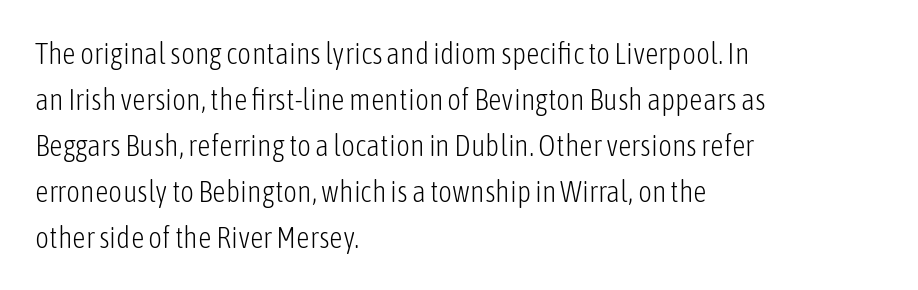
Q: Is the text bold? A: No.
Q: Is the text italic (slanted)? A: No, it is upright.
Q: Is the typeface a serif or a sans-serif typeface? A: Sans-serif.
Q: Is the text underlined? A: No.
Q: How is the paragraph aligned? A: Left-aligned.
Q: Is the spacing between letters normal or unusually wide? A: Normal.
Q: Is the spacing between lines tight, normal or loose? A: Normal.
Q: Width (condensed, normal, or wide)? A: Condensed.
Q: Stroke contrast? A: Low.
Q: x-height? A: Medium.
Q: Monospaced? A: No.
